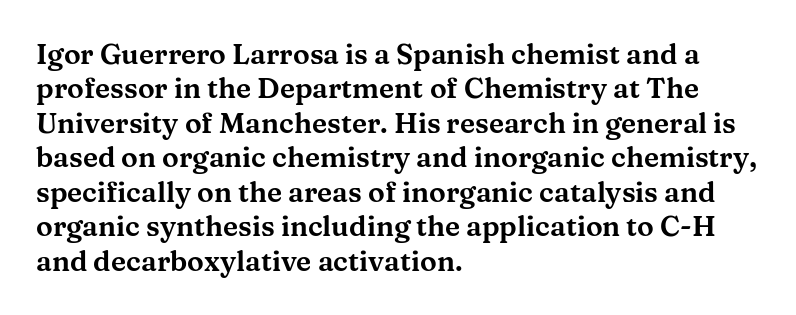
Q: Is the text italic (slanted)? A: No, it is upright.
Q: Is the typeface a serif or a sans-serif typeface? A: Serif.
Q: Is the text underlined? A: No.
Q: How is the paragraph aligned? A: Left-aligned.
Q: Is the spacing between letters normal or unusually wide? A: Normal.
Q: Width (condensed, normal, or wide)? A: Wide.
Q: Stroke contrast? A: Medium.
Q: x-height? A: Medium.
Q: Monospaced? A: No.
